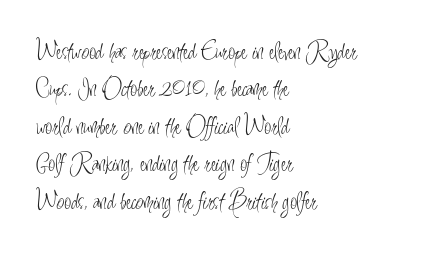
Q: Is the text bold? A: No.
Q: Is the text underlined? A: No.
Q: How is the paragraph aligned? A: Left-aligned.
Q: Is the spacing between letters normal or unusually wide? A: Normal.
Q: Is the spacing between lines tight, normal or loose? A: Normal.
